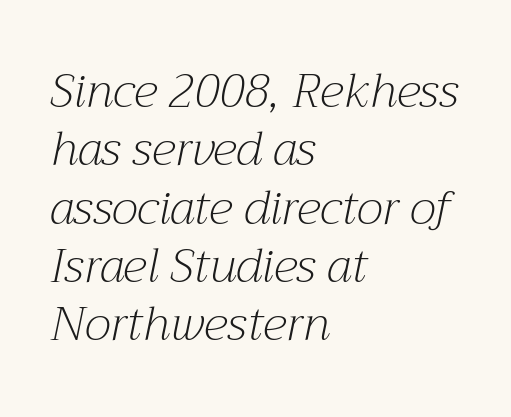
The image shows 47 px light serif type, italic (leaning right); set left-aligned, line spacing 1.24x, normal letter spacing, not underlined; medium stroke contrast and a medium x-height.
